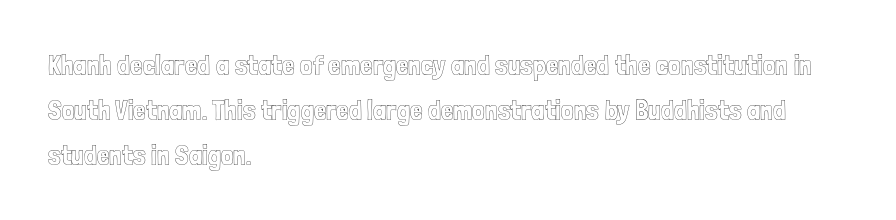
Q: Is the text italic (slanted)? A: No, it is upright.
Q: Is the text underlined? A: No.
Q: How is the paragraph aligned? A: Left-aligned.
Q: Is the spacing between letters normal or unusually wide? A: Normal.
Q: Is the spacing between lines tight, normal or loose? A: Normal.
Q: Width (condensed, normal, or wide)? A: Condensed.
Q: x-height? A: Medium.
Q: Monospaced? A: No.
